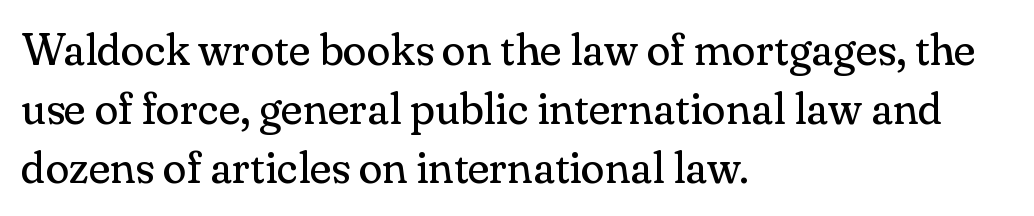
The image shows 44 px regular-weight serif type, upright; set left-aligned, normal line spacing (1.34x), normal letter spacing, not underlined; medium stroke contrast and a small x-height.
